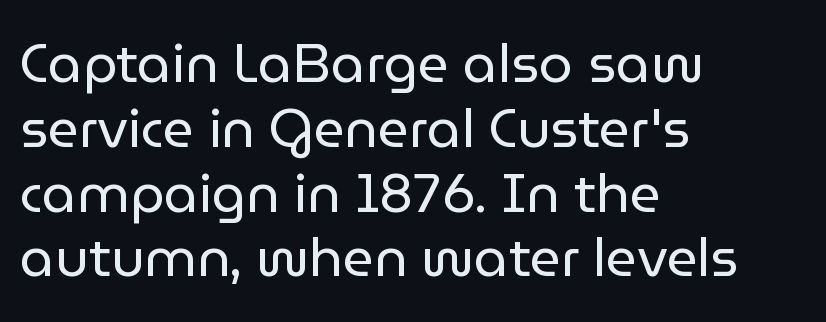
Q: Is the text bold? A: No.
Q: Is the text italic (slanted)? A: No, it is upright.
Q: Is the typeface a serif or a sans-serif typeface? A: Sans-serif.
Q: Is the text underlined? A: No.
Q: How is the paragraph aligned? A: Left-aligned.
Q: Is the spacing between letters normal or unusually wide? A: Normal.
Q: Width (condensed, normal, or wide)? A: Normal.
Q: Stroke contrast? A: Low.
Q: x-height? A: Medium.
Q: Monospaced? A: No.
